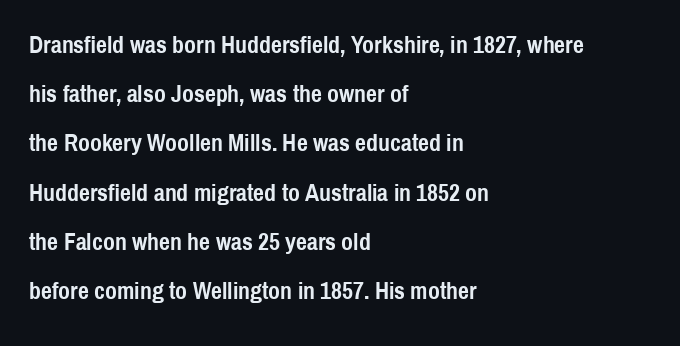
The image shows 24 px bold type, upright; set left-aligned, loose line spacing (2.05x), normal letter spacing, not underlined.
